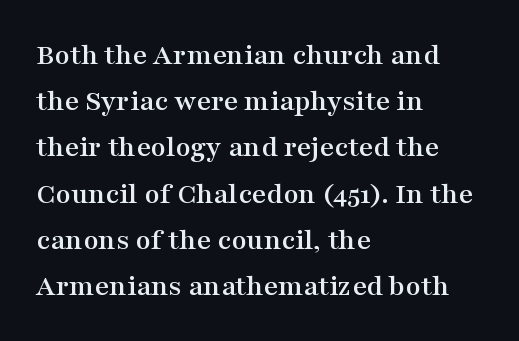
{"serif": "yes", "italic": "no", "width": "wide", "stroke_contrast": "medium", "x_height": "medium", "monospaced": "no", "underline": "no", "align": "left", "line_spacing": "normal", "line_spacing_ratio": 1.49, "letter_spacing": "normal", "letter_spacing_em": 0.0, "glyph_px": 31}
